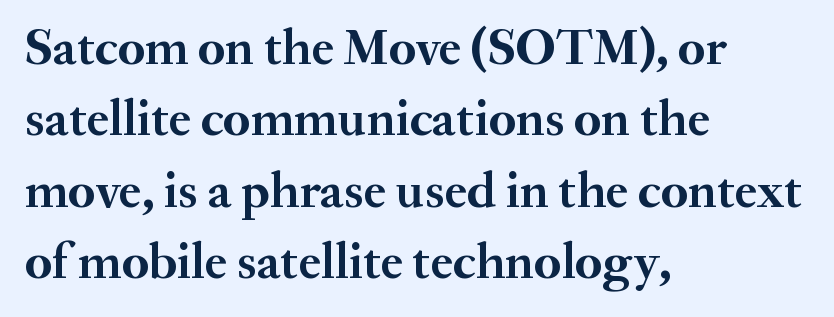
Plain, unruled lines of type. Proportional: the letters do not fall into vertical columns. Rows of type keep a routine distance in the vertical direction. To sum up the face: it has serifs. A student would call this left alignment; a typographer would say flush left, rag right. Students, note that the glyphs here touch the page at normal intervals.
